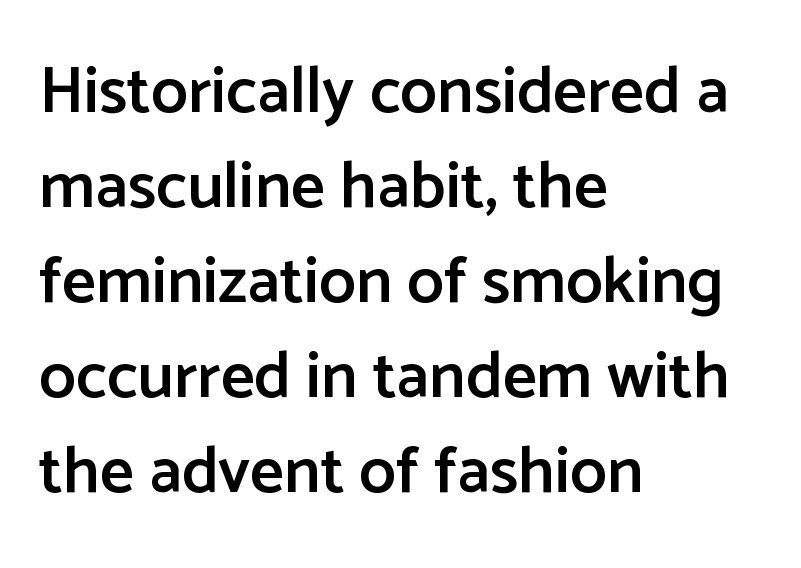
Q: Is the text bold? A: Semi-bold.
Q: Is the text italic (slanted)? A: No, it is upright.
Q: Is the typeface a serif or a sans-serif typeface? A: Sans-serif.
Q: Is the text underlined? A: No.
Q: How is the paragraph aligned? A: Left-aligned.
Q: Is the spacing between letters normal or unusually wide? A: Normal.
Q: Is the spacing between lines tight, normal or loose? A: Normal.
Q: Width (condensed, normal, or wide)? A: Normal.
Q: Stroke contrast? A: Low.
Q: x-height? A: Medium.
Q: Monospaced? A: No.
